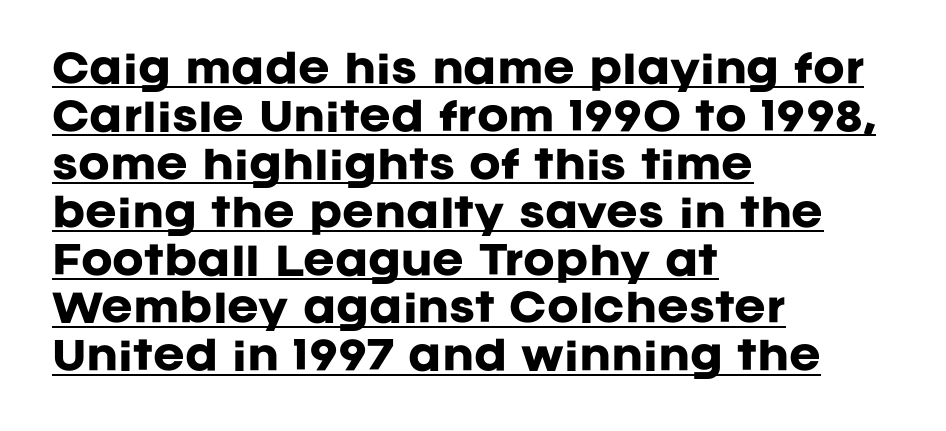
This block has exactly the height ordinary leading produces. You could not count columns in this text — the font is proportionally spaced. No feet cap the strokes, marking this as sans-serif type. There is no visible air inserted between adjacent glyphs. Glance below the letters and you will spot a drawn line. Notice how the passage keeps a crisp vertical edge on the left only.
